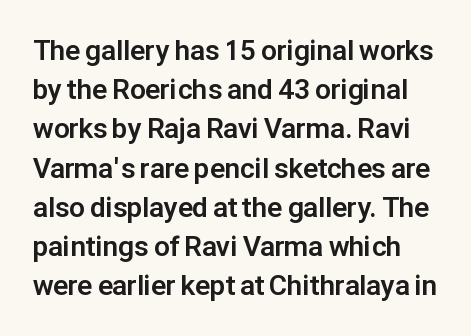
{"serif": "no", "italic": "no", "bold": "yes", "weight": "bold", "width": "normal", "stroke_contrast": "low", "x_height": "medium", "monospaced": "no", "underline": "no", "line_spacing": "normal", "line_spacing_ratio": 1.4, "letter_spacing": "normal", "letter_spacing_em": 0.0, "glyph_px": 28}
